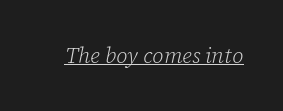
{"italic": "yes", "lean": "right", "slant_degrees": 12, "bold": "no", "underline": "yes", "letter_spacing": "normal", "letter_spacing_em": 0.0, "glyph_px": 22}
